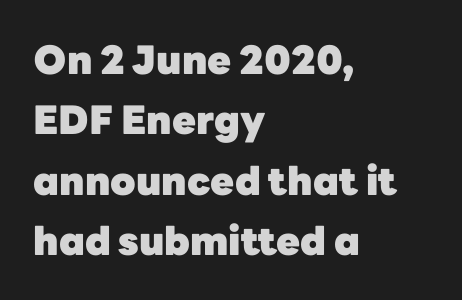
Check under the words: just untouched page. Which margin do the lines hug? The left one — the right edge is uneven. Posture: vertical. A typesetter would call this proportional, since set widths differ per character.
